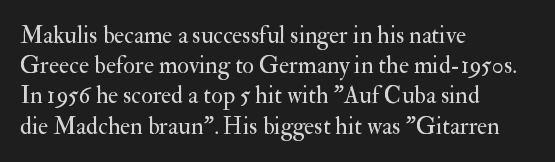
{"italic": "no", "bold": "no", "underline": "no", "align": "left", "line_spacing": "normal", "line_spacing_ratio": 1.26, "letter_spacing": "normal", "letter_spacing_em": 0.0, "glyph_px": 24}
